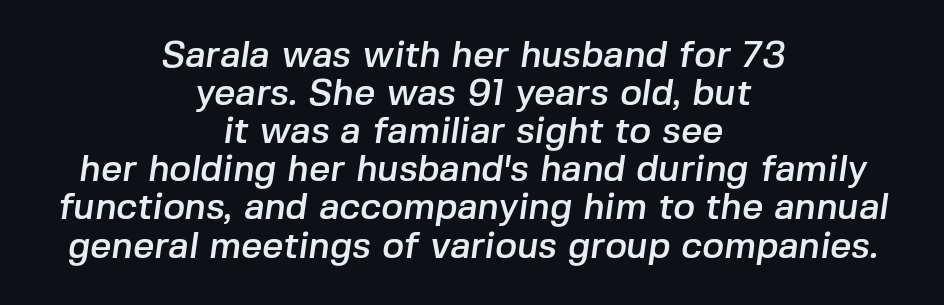
{"serif": "no", "width": "normal", "stroke_contrast": "low", "x_height": "medium", "monospaced": "no", "underline": "no", "align": "center", "line_spacing": "tight", "line_spacing_ratio": 1.03, "letter_spacing": "normal", "letter_spacing_em": 0.0, "glyph_px": 37}
